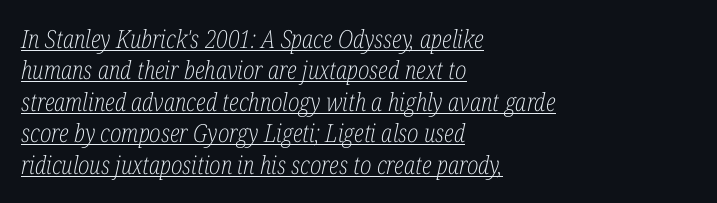
{"italic": "yes", "lean": "right", "slant_degrees": 12, "bold": "no", "underline": "yes", "align": "left", "line_spacing": "normal", "line_spacing_ratio": 1.26, "letter_spacing": "normal", "letter_spacing_em": 0.0, "glyph_px": 25}
